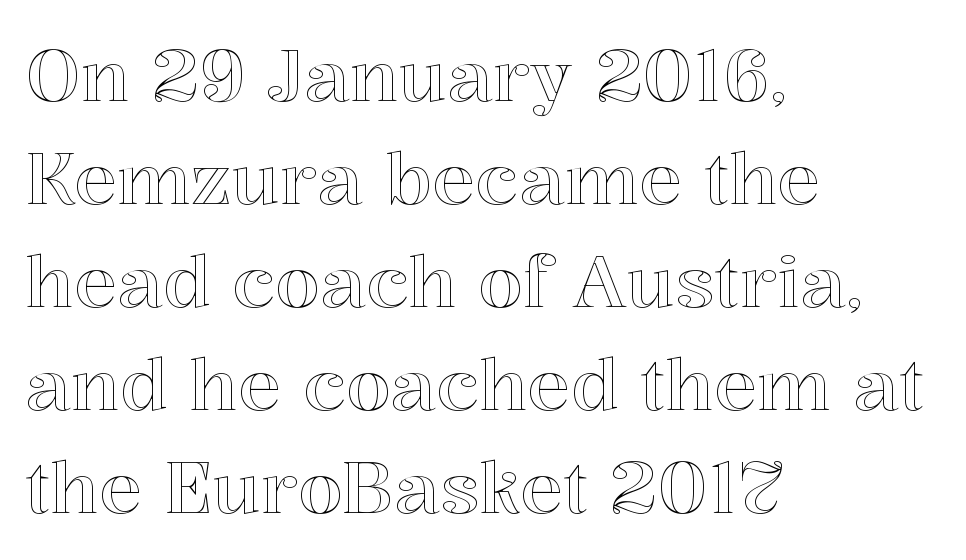
The image shows 72 px text type, upright; set left-aligned, normal line spacing (1.43x), normal letter spacing, not underlined; a medium x-height.
